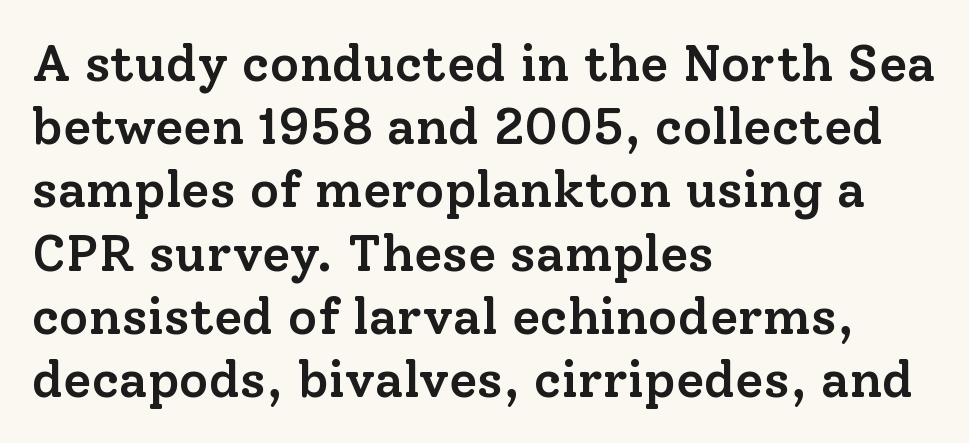
The image shows 51 px semibold serif type, upright; set left-aligned, line spacing 1.24x, normal letter spacing, not underlined; low stroke contrast and a medium x-height.
